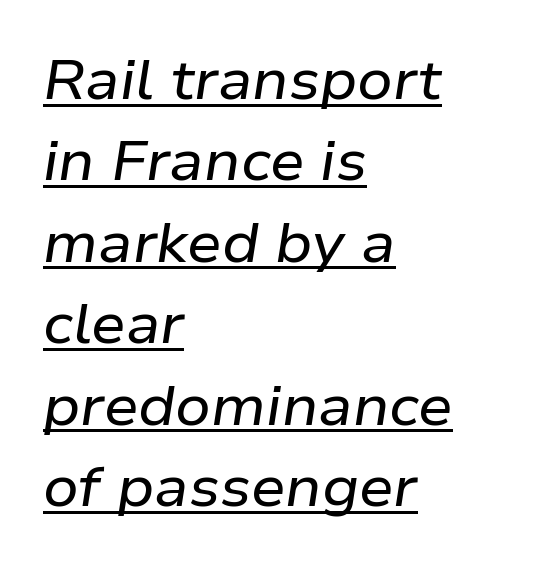
{"italic": "yes", "lean": "right", "slant_degrees": 9, "width": "wide", "stroke_contrast": "low", "x_height": "medium", "monospaced": "no", "underline": "yes", "align": "left", "line_spacing": "normal", "line_spacing_ratio": 1.48, "letter_spacing": "normal", "letter_spacing_em": 0.0, "glyph_px": 55}
